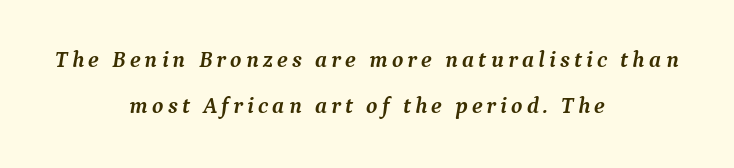
{"italic": "yes", "lean": "right", "slant_degrees": 9, "bold": "yes", "underline": "no", "align": "center", "line_spacing": "loose", "line_spacing_ratio": 2.02, "glyph_px": 23}
